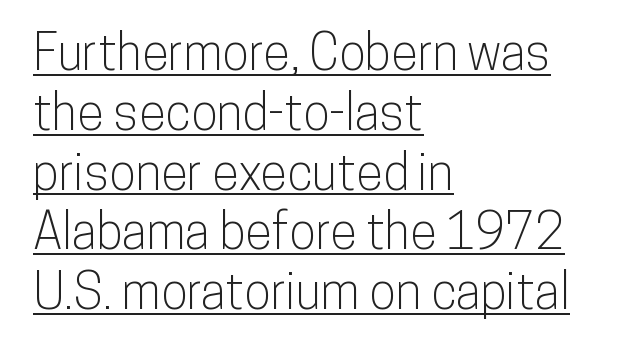
This rendering leaves character spacing at its baseline value. These lines stack with their left ends in a neat column. Character widths vary here, with narrow letters taking less room than wide ones. Beneath each row of characters lies a ruled line.
